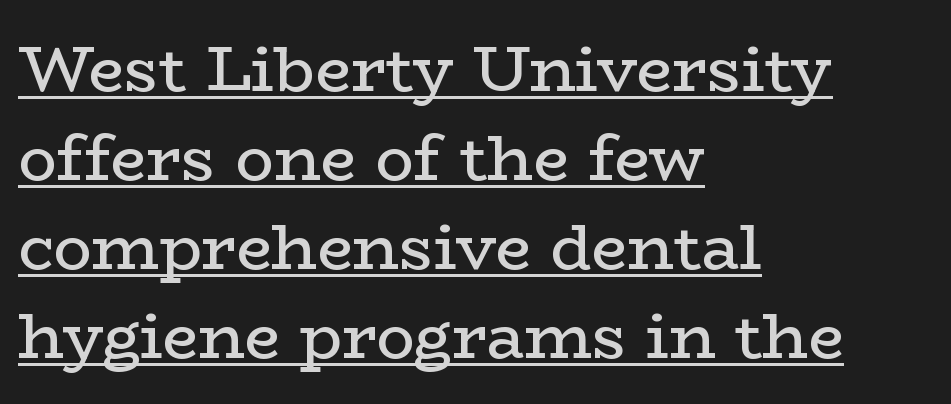
Q: Is the text bold? A: No.
Q: Is the text italic (slanted)? A: No, it is upright.
Q: Is the typeface a serif or a sans-serif typeface? A: Serif.
Q: Is the text underlined? A: Yes.
Q: How is the paragraph aligned? A: Left-aligned.
Q: Is the spacing between letters normal or unusually wide? A: Normal.
Q: Is the spacing between lines tight, normal or loose? A: Normal.
Q: Width (condensed, normal, or wide)? A: Wide.
Q: Stroke contrast? A: Low.
Q: x-height? A: Medium.
Q: Monospaced? A: No.
